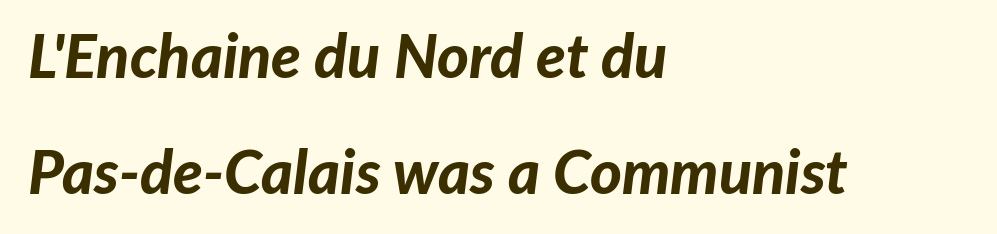
Q: Is the text bold? A: Yes.
Q: Is the text italic (slanted)? A: Yes, it leans right by about 7 degrees.
Q: Is the text underlined? A: No.
Q: How is the paragraph aligned? A: Left-aligned.
Q: Is the spacing between letters normal or unusually wide? A: Normal.
Q: Is the spacing between lines tight, normal or loose? A: Loose.
Q: Width (condensed, normal, or wide)? A: Normal.
Q: Stroke contrast? A: Low.
Q: x-height? A: Medium.
Q: Monospaced? A: No.
